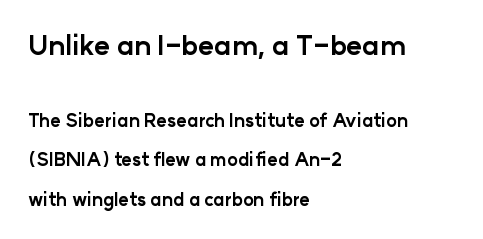
The image shows 27 px bold type, upright; set left-aligned, loose line spacing (2.19x), normal letter spacing, not underlined; the first (top) block is 1.5x larger.
